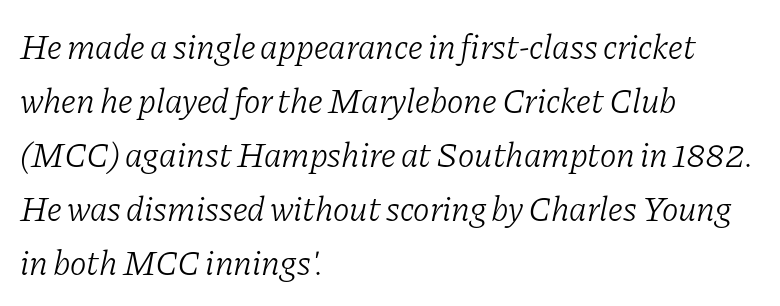
Q: Is the text bold? A: No.
Q: Is the text italic (slanted)? A: Yes, it leans right by about 11 degrees.
Q: Is the typeface a serif or a sans-serif typeface? A: Serif.
Q: Is the text underlined? A: No.
Q: How is the paragraph aligned? A: Left-aligned.
Q: Is the spacing between letters normal or unusually wide? A: Normal.
Q: Is the spacing between lines tight, normal or loose? A: Normal.
Q: Width (condensed, normal, or wide)? A: Normal.
Q: Stroke contrast? A: Low.
Q: x-height? A: Medium.
Q: Monospaced? A: No.
